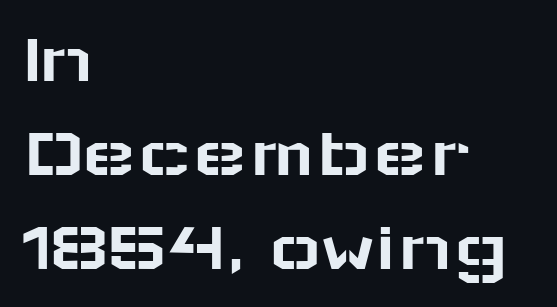
Do the characters align in a grid? No, the font is proportional. The lettering stays uniformly vertical, giving the passage a roman look. The paragraph shown leans on its left margin. Words appear dense and cohesive because spacing is normal. How would I describe the line gaps? Plain and ordinary. Rule under the text: the space is simply empty.
